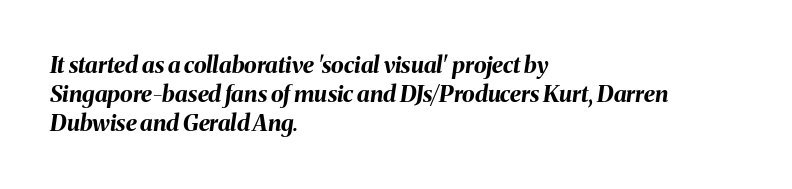
The image shows 23 px bold type, italic (leaning right); set left-aligned, normal line spacing (1.27x), normal letter spacing, not underlined.
